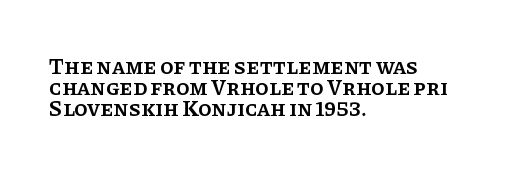
Q: Is the text bold? A: Semi-bold.
Q: Is the text italic (slanted)? A: No, it is upright.
Q: Is the text underlined? A: No.
Q: How is the paragraph aligned? A: Left-aligned.
Q: Is the spacing between letters normal or unusually wide? A: Normal.
Q: Is the spacing between lines tight, normal or loose? A: Tight.
